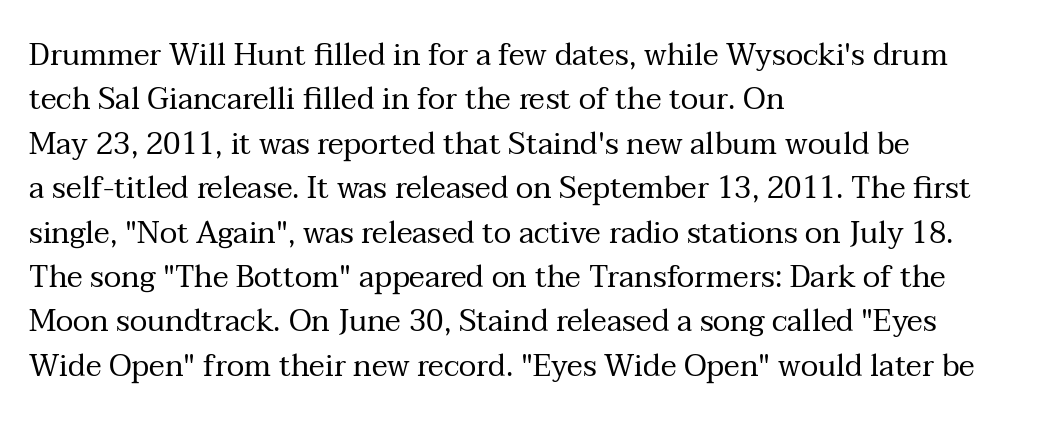
The image shows 30 px regular-weight serif type, upright; set left-aligned, normal line spacing (1.48x), normal letter spacing, not underlined; medium stroke contrast and a medium x-height.
